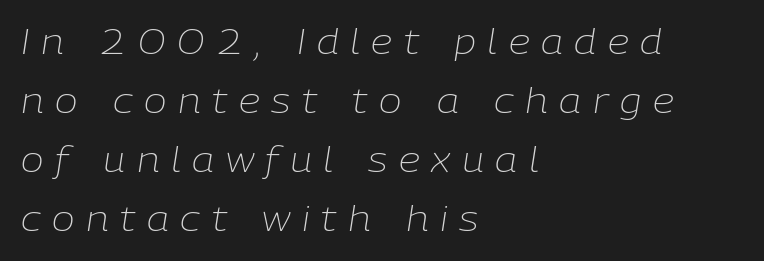
Q: Is the text bold? A: No.
Q: Is the text italic (slanted)? A: Yes, it leans right by about 9 degrees.
Q: Is the text underlined? A: No.
Q: How is the paragraph aligned? A: Left-aligned.
Q: Is the spacing between letters normal or unusually wide? A: Unusually wide.
Q: Width (condensed, normal, or wide)? A: Normal.
Q: Stroke contrast? A: Low.
Q: x-height? A: Medium.
Q: Monospaced? A: No.
